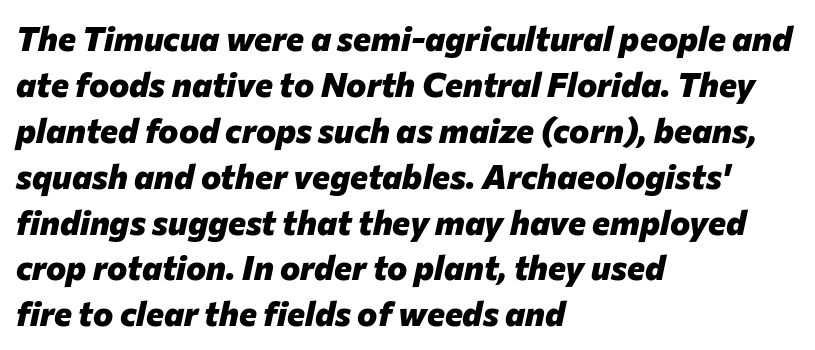
Q: Is the text bold? A: Yes.
Q: Is the text italic (slanted)? A: Yes, it leans right by about 12 degrees.
Q: Is the text underlined? A: No.
Q: How is the paragraph aligned? A: Left-aligned.
Q: Is the spacing between letters normal or unusually wide? A: Normal.
Q: Is the spacing between lines tight, normal or loose? A: Normal.
Q: Width (condensed, normal, or wide)? A: Normal.
Q: Stroke contrast? A: Low.
Q: x-height? A: Medium.
Q: Monospaced? A: No.
